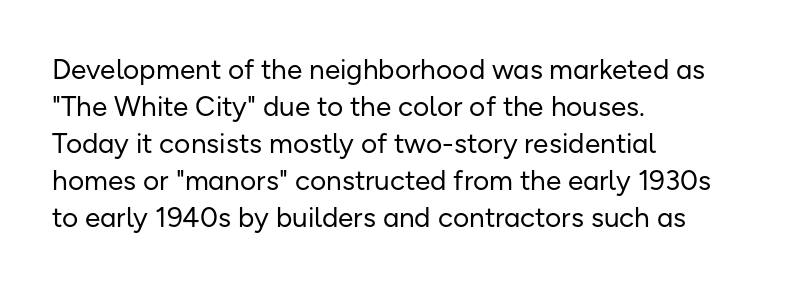
The image shows 28 px regular-weight sans-serif type, upright; set left-aligned, normal line spacing (1.32x), normal letter spacing, not underlined; low stroke contrast and a medium x-height.
